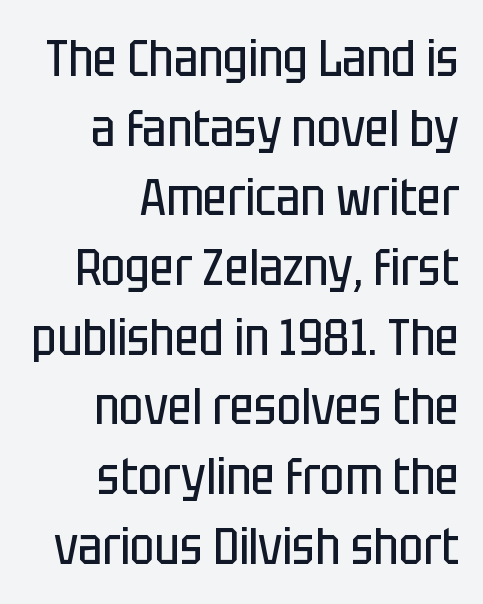
The image shows 52 px regular-weight, condensed sans-serif type, upright; set right-aligned, normal line spacing (1.34x), normal letter spacing, not underlined; low stroke contrast and a large x-height.
